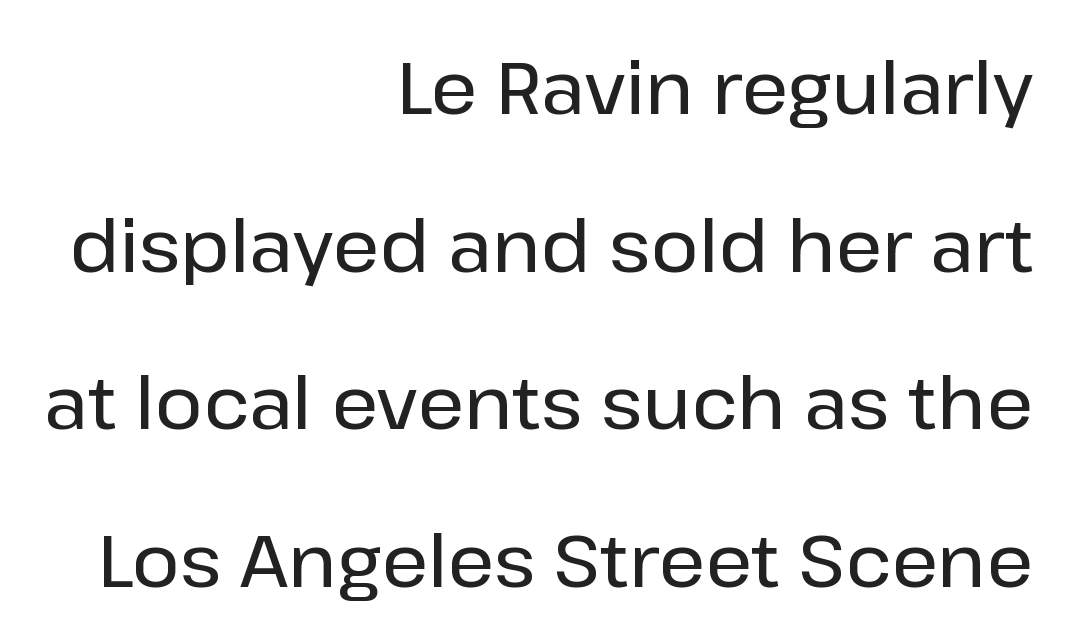
If you measured baseline to baseline, you'd find a long distance. Do the characters align in a grid? No, the font is proportional. The compositor pushed each line to the right boundary. Descenders are the only things crossing below the line.
